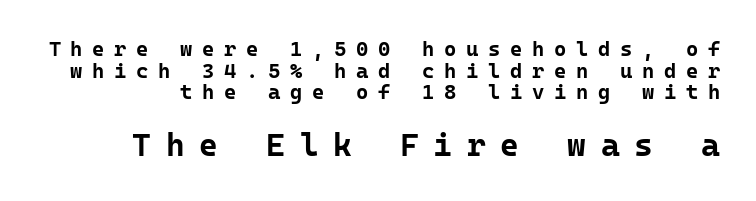
Q: Is the text bold? A: Yes.
Q: Is the text italic (slanted)? A: No, it is upright.
Q: Is the typeface a serif or a sans-serif typeface? A: Sans-serif.
Q: Is the text underlined? A: No.
Q: Is the spacing between letters normal or unusually wide? A: Unusually wide.
Q: Is the spacing between lines tight, normal or loose? A: Tight.
Q: Which block of text is set in a larger size, the first (top) or the second (bottom)? A: The second (bottom) one.
Q: Width (condensed, normal, or wide)? A: Normal.
Q: Stroke contrast? A: Low.
Q: x-height? A: Medium.
Q: Monospaced? A: Yes.
